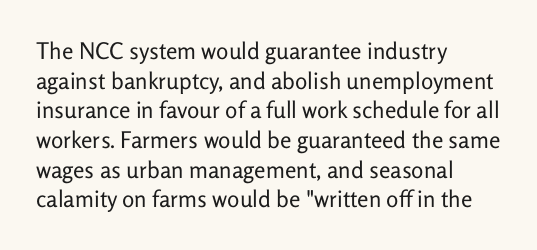
The lines sit at an ordinary, default distance from one another. The rag falls on the right side of this text block. The characters are drawn with everyday or finer stroke widths. Descender tails drop into unmarked territory.
